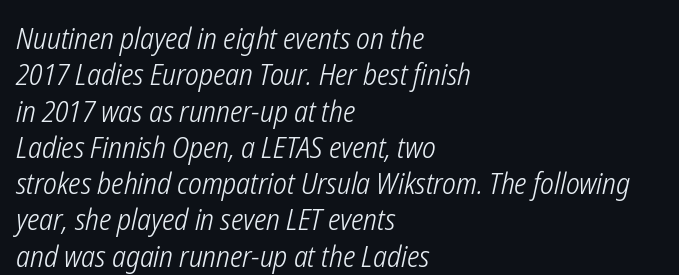
Q: Is the text bold? A: No.
Q: Is the text italic (slanted)? A: Yes, it leans right by about 12 degrees.
Q: Is the text underlined? A: No.
Q: How is the paragraph aligned? A: Left-aligned.
Q: Is the spacing between letters normal or unusually wide? A: Normal.
Q: Width (condensed, normal, or wide)? A: Condensed.
Q: Stroke contrast? A: Low.
Q: x-height? A: Medium.
Q: Monospaced? A: No.
